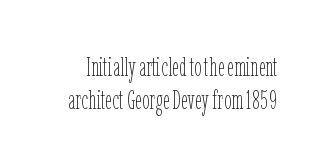
Weight: in the light-to-regular range. A typesetter would mark this as roman, not italic. Default kerning and tracking; the words read as compact shapes. A clean baseline with only descenders dipping below it. Vertically, the passage feels balanced, rows spaced as you'd expect.
